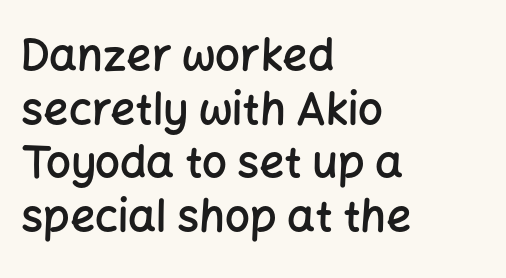
The image shows 44 px semibold sans-serif type, upright; set left-aligned, line spacing 1.22x, normal letter spacing, not underlined; low stroke contrast and a medium x-height.
